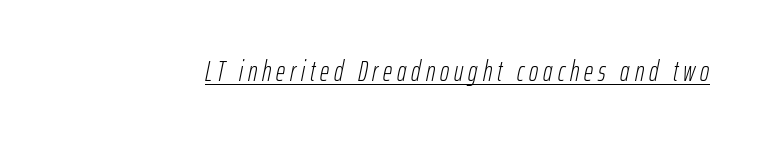
{"italic": "yes", "lean": "right", "slant_degrees": 12, "bold": "no", "weight": "light", "width": "condensed", "stroke_contrast": "low", "x_height": "medium", "monospaced": "no", "underline": "yes", "glyph_px": 28}
